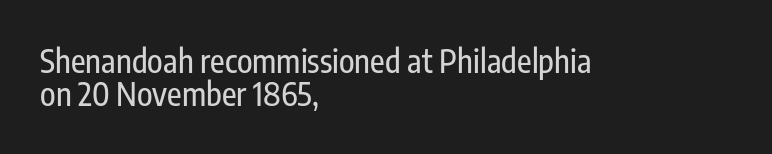
The image shows 32 px condensed sans-serif type, upright; set left-aligned, tight line spacing (1.02x), normal letter spacing, not underlined; low stroke contrast and a medium x-height.
